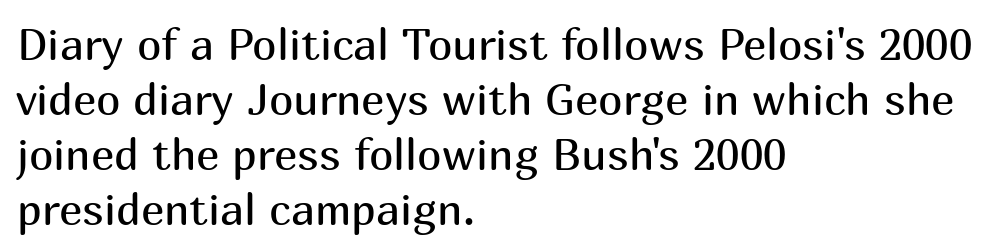
Regarding serifs, this sample does without them. Horizontally, the lines are justified to the leading edge only. The foot of each line stays bare and open. Quick note: interline space is typical. It's the straight-up-and-down kind of type.
